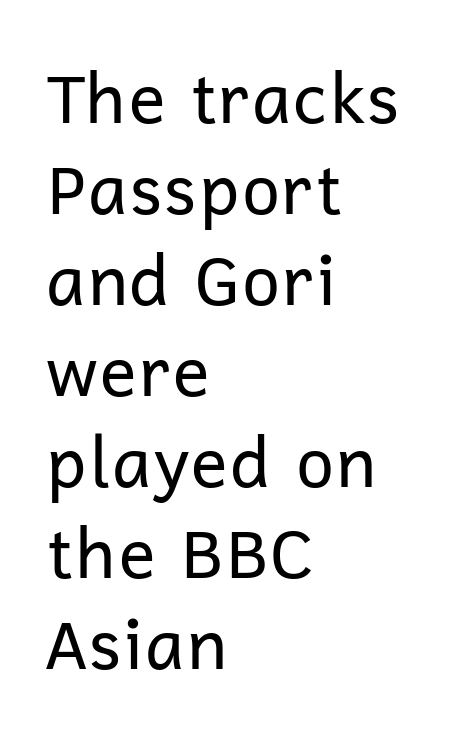
Stroke mass is kept to a normal reading level or below. You can tell from the bare stems that sans-serif type was used. Rendered with straight, roman letterforms. No word sits above an underline.
